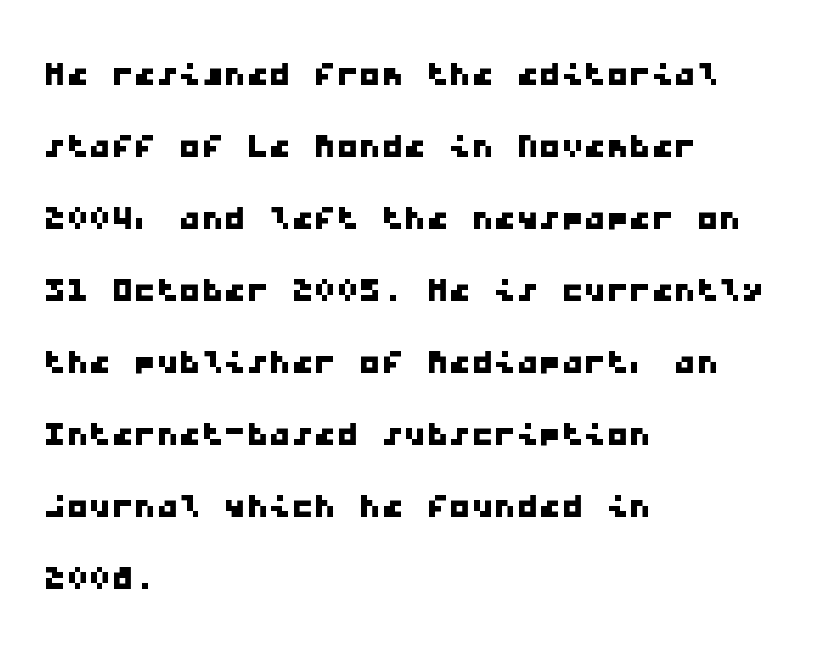
Q: Is the typeface a serif or a sans-serif typeface? A: Sans-serif.
Q: Is the text underlined? A: No.
Q: How is the paragraph aligned? A: Left-aligned.
Q: Is the spacing between letters normal or unusually wide? A: Normal.
Q: Is the spacing between lines tight, normal or loose? A: Normal.
Q: Width (condensed, normal, or wide)? A: Wide.
Q: Stroke contrast? A: Low.
Q: x-height? A: Medium.
Q: Monospaced? A: Yes.
